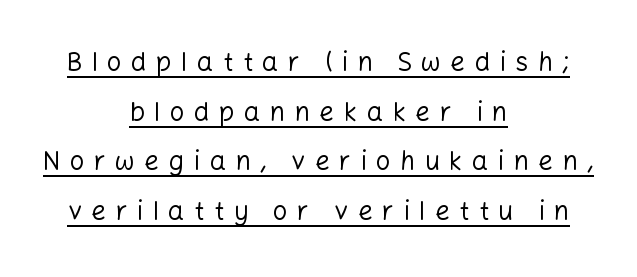
Beneath each row of characters lies a ruled line. Compared with typical paragraphs, the rows here are farther apart. These lines are centered, leaving both edges ragged. When letters stand straight like this, we call the style roman or upright. The tracking reads as deliberately expanded to a designer's eye.
